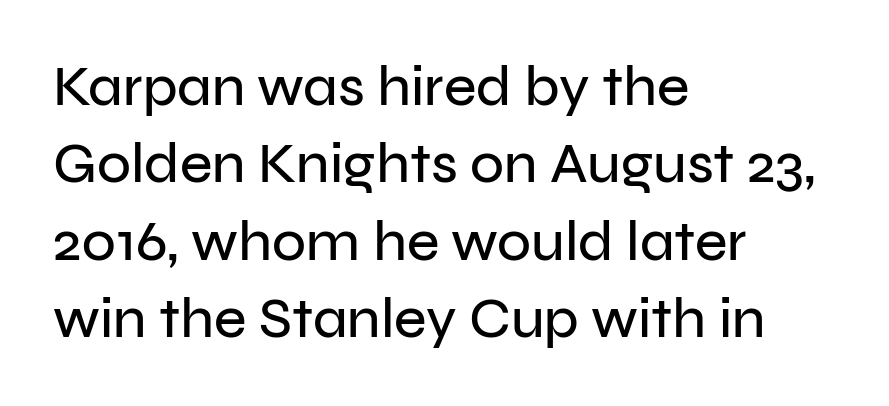
Q: Is the text italic (slanted)? A: No, it is upright.
Q: Is the typeface a serif or a sans-serif typeface? A: Sans-serif.
Q: Is the text underlined? A: No.
Q: How is the paragraph aligned? A: Left-aligned.
Q: Is the spacing between letters normal or unusually wide? A: Normal.
Q: Is the spacing between lines tight, normal or loose? A: Normal.
Q: Width (condensed, normal, or wide)? A: Normal.
Q: Stroke contrast? A: Low.
Q: x-height? A: Medium.
Q: Monospaced? A: No.
